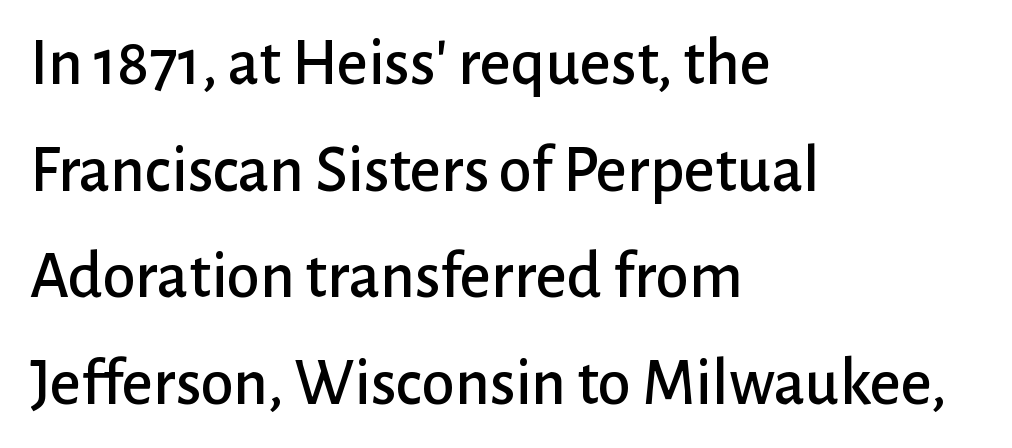
The image shows 67 px sans-serif type, upright; set left-aligned, normal line spacing (1.59x), normal letter spacing, not underlined; low stroke contrast and a medium x-height.
